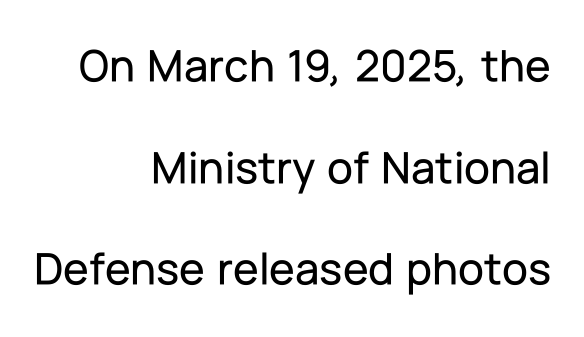
The image shows 47 px sans-serif type, upright; set right-aligned, loose line spacing (2.16x), normal letter spacing, not underlined; low stroke contrast and a medium x-height.
